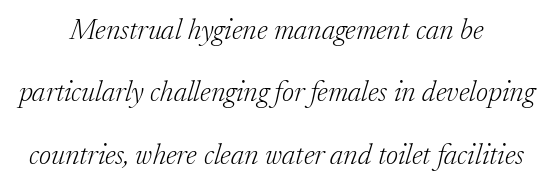
The image shows 29 px light serif type, italic (leaning right); set centered, loose line spacing (2.15x), normal letter spacing, not underlined; low stroke contrast and a medium x-height.
